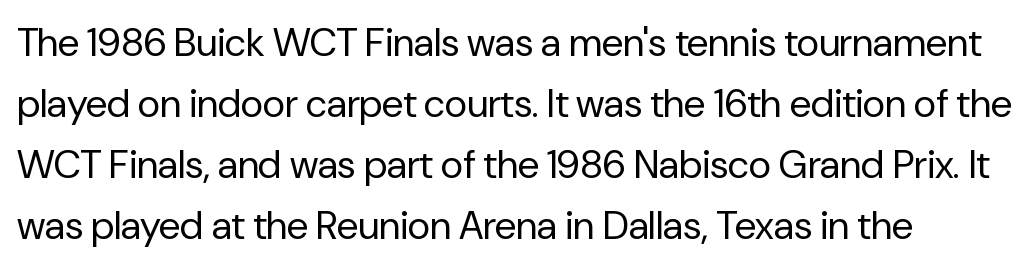
Q: Is the text bold? A: No.
Q: Is the text italic (slanted)? A: No, it is upright.
Q: Is the typeface a serif or a sans-serif typeface? A: Sans-serif.
Q: Is the text underlined? A: No.
Q: How is the paragraph aligned? A: Left-aligned.
Q: Is the spacing between letters normal or unusually wide? A: Normal.
Q: Is the spacing between lines tight, normal or loose? A: Normal.
Q: Width (condensed, normal, or wide)? A: Normal.
Q: Stroke contrast? A: Low.
Q: x-height? A: Medium.
Q: Monospaced? A: No.
